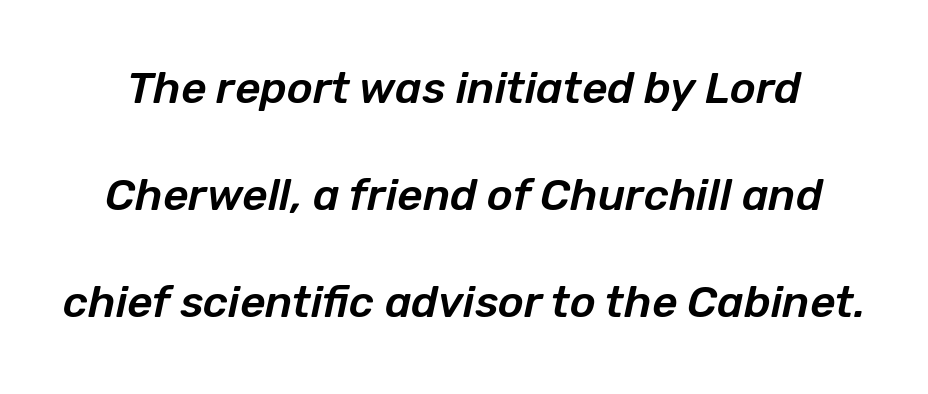
{"italic": "yes", "lean": "right", "slant_degrees": 12, "width": "normal", "stroke_contrast": "low", "x_height": "medium", "monospaced": "no", "underline": "no", "line_spacing": "loose", "line_spacing_ratio": 2.43, "letter_spacing": "normal", "letter_spacing_em": 0.0, "glyph_px": 44}
